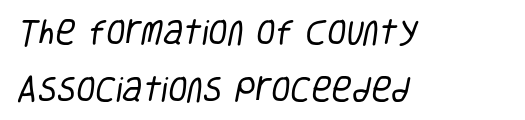
{"serif": "no", "bold": "no", "weight": "regular", "width": "condensed", "stroke_contrast": "low", "x_height": "large", "monospaced": "no", "underline": "no", "align": "left", "line_spacing": "loose", "line_spacing_ratio": 2.03, "letter_spacing": "normal", "letter_spacing_em": 0.0, "glyph_px": 28}
